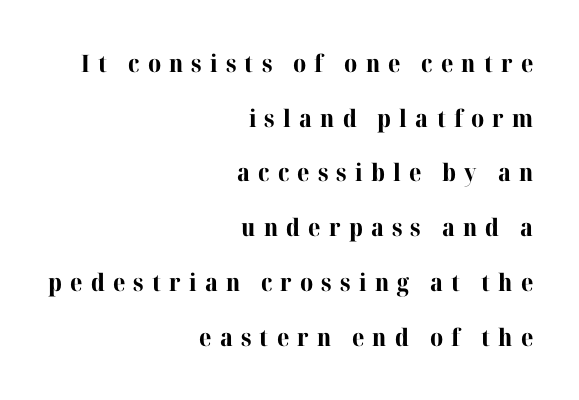
The image shows 24 px bold type, upright; set right-aligned, loose line spacing (2.28x), unusually wide letter spacing (+0.34 em), not underlined.
